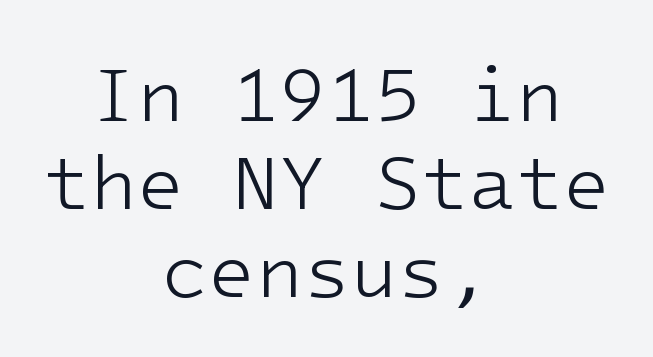
Q: Is the text bold? A: No.
Q: Is the text italic (slanted)? A: No, it is upright.
Q: Is the typeface a serif or a sans-serif typeface? A: Sans-serif.
Q: Is the text underlined? A: No.
Q: How is the paragraph aligned? A: Centered.
Q: Is the spacing between letters normal or unusually wide? A: Normal.
Q: Is the spacing between lines tight, normal or loose? A: Tight.
Q: Width (condensed, normal, or wide)? A: Normal.
Q: Stroke contrast? A: Low.
Q: x-height? A: Medium.
Q: Monospaced? A: Yes.
